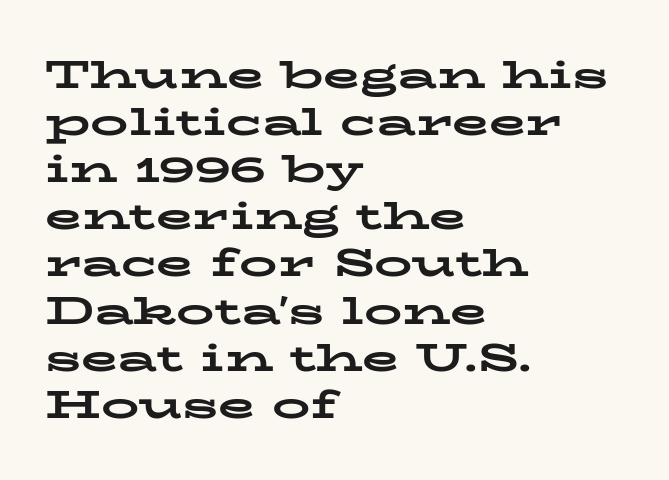
{"serif": "yes", "italic": "no", "bold": "yes", "weight": "bold", "width": "wide", "stroke_contrast": "low", "x_height": "medium", "monospaced": "no", "underline": "no", "align": "left", "line_spacing_ratio": 1.24, "letter_spacing": "normal", "letter_spacing_em": 0.0, "glyph_px": 38}
